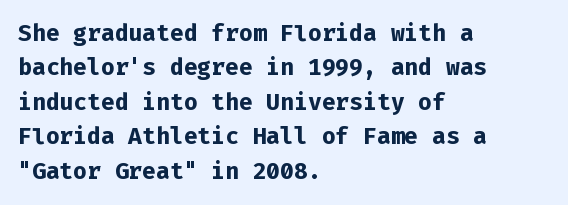
{"italic": "no", "bold": "yes", "underline": "no", "align": "left", "line_spacing": "normal", "line_spacing_ratio": 1.5, "letter_spacing": "normal", "letter_spacing_em": 0.0, "glyph_px": 23}
